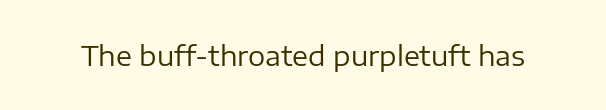
Has an underline been added? It has not. The type is set solid horizontally, with unmodified tracking. The characters are drawn with everyday or finer stroke widths. Every character sits straight up, as roman type does.
